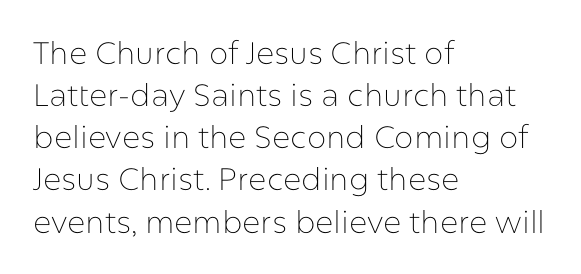
Q: Is the text bold? A: No.
Q: Is the text italic (slanted)? A: No, it is upright.
Q: Is the typeface a serif or a sans-serif typeface? A: Sans-serif.
Q: Is the text underlined? A: No.
Q: How is the paragraph aligned? A: Left-aligned.
Q: Is the spacing between letters normal or unusually wide? A: Normal.
Q: Is the spacing between lines tight, normal or loose? A: Normal.
Q: Width (condensed, normal, or wide)? A: Normal.
Q: Stroke contrast? A: Low.
Q: x-height? A: Medium.
Q: Monospaced? A: No.
